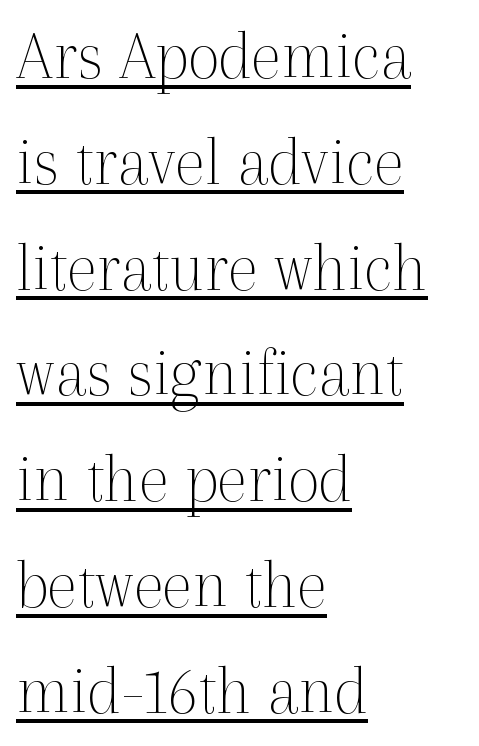
The image shows 71 px thin serif type, upright; set left-aligned, normal line spacing (1.49x), normal letter spacing, underlined; a medium x-height.
